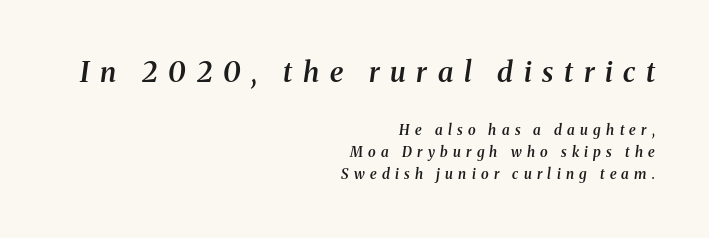
Q: Is the text bold? A: Semi-bold.
Q: Is the text italic (slanted)? A: Yes, it leans right by about 8 degrees.
Q: Is the typeface a serif or a sans-serif typeface? A: Serif.
Q: Is the text underlined? A: No.
Q: How is the paragraph aligned? A: Right-aligned.
Q: Is the spacing between letters normal or unusually wide? A: Unusually wide.
Q: Is the spacing between lines tight, normal or loose? A: Normal.
Q: Which block of text is set in a larger size, the first (top) or the second (bottom)? A: The first (top) one.
Q: Width (condensed, normal, or wide)? A: Normal.
Q: Stroke contrast? A: Medium.
Q: x-height? A: Medium.
Q: Monospaced? A: No.
